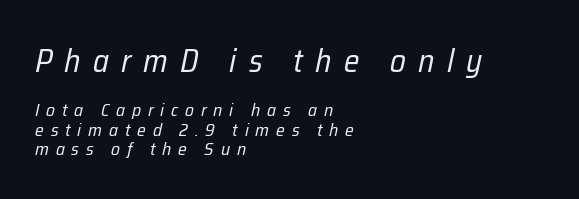
{"italic": "yes", "lean": "right", "slant_degrees": 12, "bold": "no", "weight": "regular", "width": "condensed", "stroke_contrast": "low", "x_height": "medium", "monospaced": "no", "underline": "no", "align": "left", "line_spacing": "tight", "line_spacing_ratio": 1.08, "letter_spacing": "wide", "letter_spacing_em": 0.38, "larger_block": "first", "size_ratio": 1.78, "glyph_px": 32}
